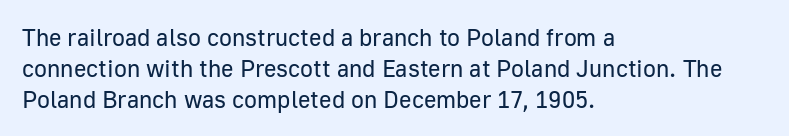
Q: Is the text bold? A: No.
Q: Is the text italic (slanted)? A: No, it is upright.
Q: Is the text underlined? A: No.
Q: How is the paragraph aligned? A: Left-aligned.
Q: Is the spacing between letters normal or unusually wide? A: Normal.
Q: Is the spacing between lines tight, normal or loose? A: Normal.
